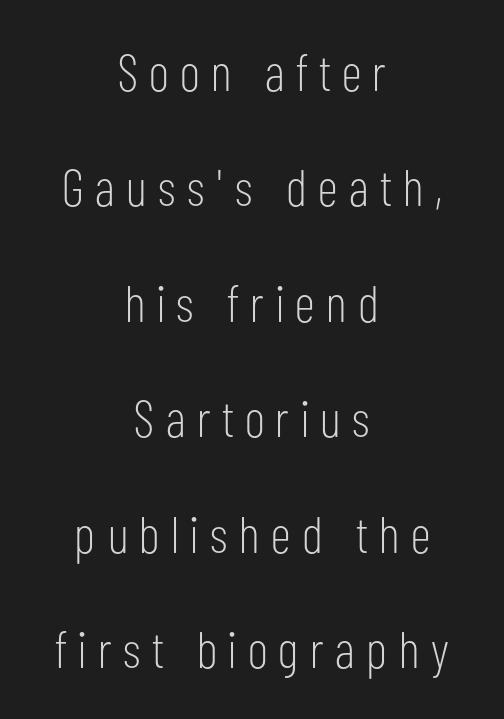
{"serif": "no", "italic": "no", "bold": "no", "weight": "light", "width": "condensed", "stroke_contrast": "low", "x_height": "medium", "monospaced": "no", "underline": "no", "align": "center", "line_spacing": "loose", "line_spacing_ratio": 2.22, "letter_spacing": "wide", "letter_spacing_em": 0.22, "glyph_px": 52}
